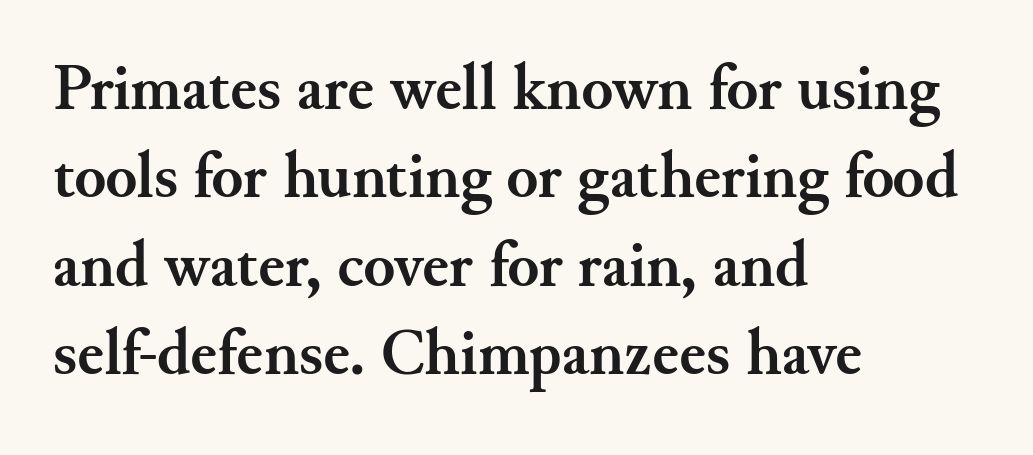
The image shows 65 px semibold serif type, upright; set left-aligned, normal line spacing (1.36x), normal letter spacing, not underlined; medium stroke contrast and a small x-height.
